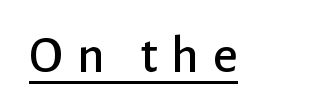
Q: Is the text italic (slanted)? A: No, it is upright.
Q: Is the typeface a serif or a sans-serif typeface? A: Sans-serif.
Q: Is the text underlined? A: Yes.
Q: Is the spacing between letters normal or unusually wide? A: Unusually wide.
Q: Width (condensed, normal, or wide)? A: Normal.
Q: Stroke contrast? A: Low.
Q: x-height? A: Medium.
Q: Monospaced? A: No.
